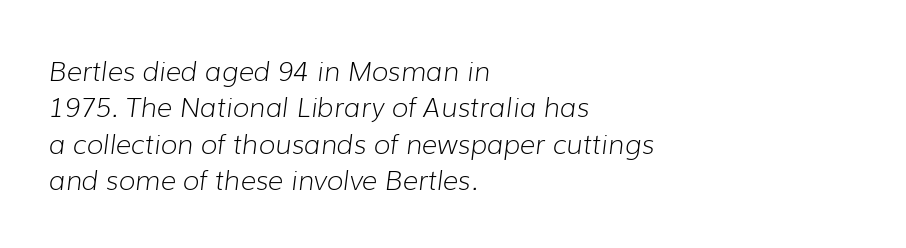
{"italic": "yes", "lean": "right", "slant_degrees": 7, "bold": "no", "underline": "no", "align": "left", "line_spacing": "normal", "line_spacing_ratio": 1.35, "letter_spacing": "normal", "letter_spacing_em": 0.0, "glyph_px": 27}
